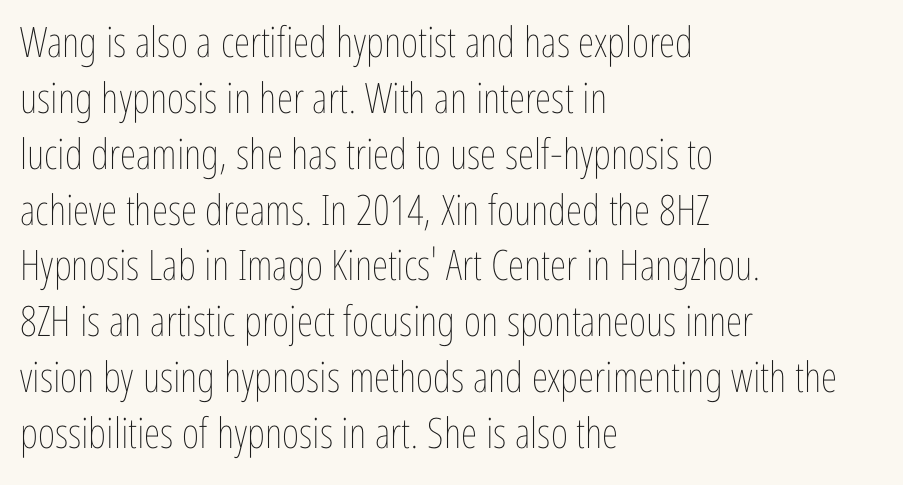
Q: Is the text bold? A: No.
Q: Is the text italic (slanted)? A: No, it is upright.
Q: Is the text underlined? A: No.
Q: How is the paragraph aligned? A: Left-aligned.
Q: Is the spacing between letters normal or unusually wide? A: Normal.
Q: Is the spacing between lines tight, normal or loose? A: Normal.
Q: Width (condensed, normal, or wide)? A: Condensed.
Q: Stroke contrast? A: Low.
Q: x-height? A: Medium.
Q: Monospaced? A: No.
